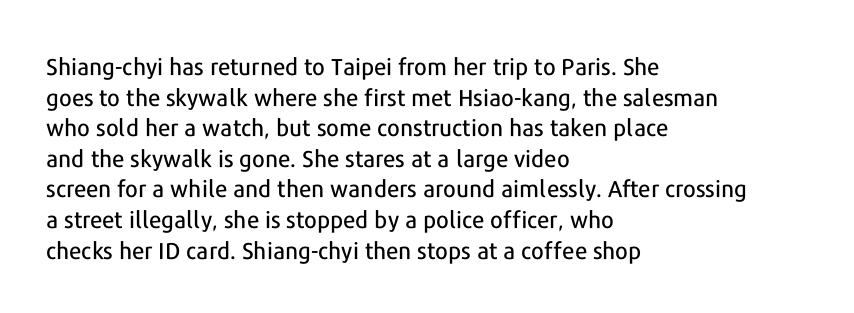
{"italic": "no", "underline": "no", "align": "left", "line_spacing": "normal", "line_spacing_ratio": 1.33, "letter_spacing": "normal", "letter_spacing_em": 0.0, "glyph_px": 23}
